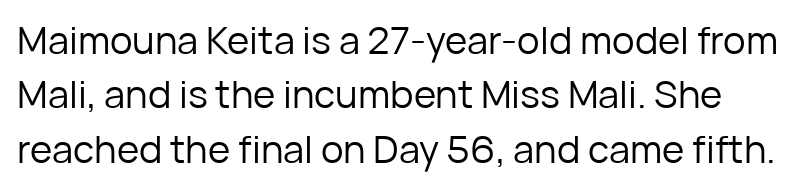
The image shows 38 px regular-weight sans-serif type, upright; set normal line spacing (1.43x), normal letter spacing, not underlined; low stroke contrast and a medium x-height.
